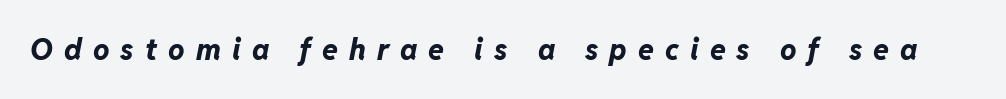
The image shows 29 px bold type, italic (leaning right); set unusually wide letter spacing (+0.38 em), not underlined; low stroke contrast and a medium x-height.
